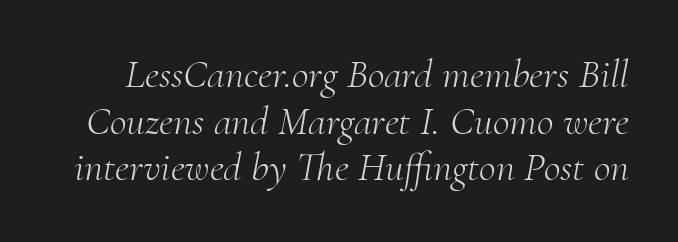
Summary of weight: not heavy and not bold. If you drew a line through each stem, it would be angled. What stands out about the letter spacing? Nothing — it is the standard amount. Any mark beneath the type? The region is blank. A typesetter would call this proportional, since set widths differ per character. Very little white space separates one row of letters from the next.
